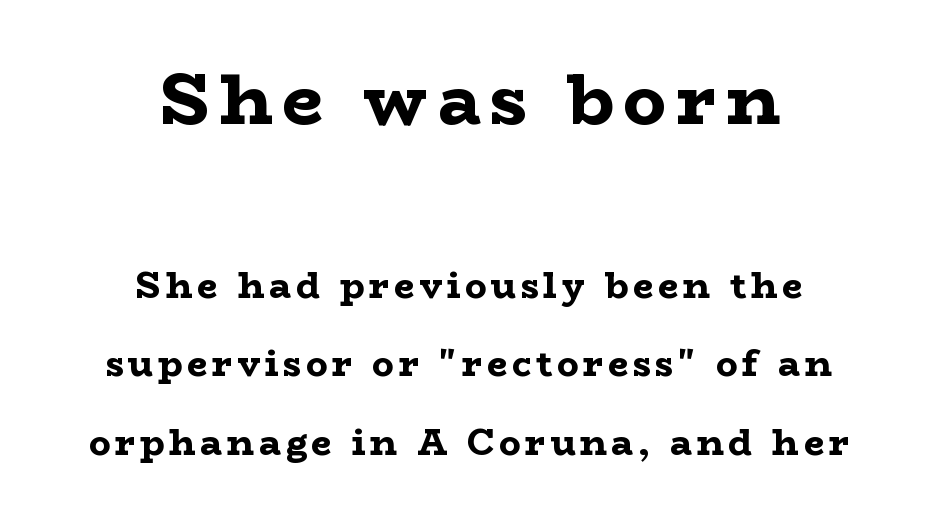
Do the characters align in a grid? No, the font is proportional. In terms of weight, the rendering is a true, heavy bold. Does the copy run flush right? No — it is centered line by line. Any mark beneath the type? The region is blank. Character size in the leading block exceeds that of the trailing block.
